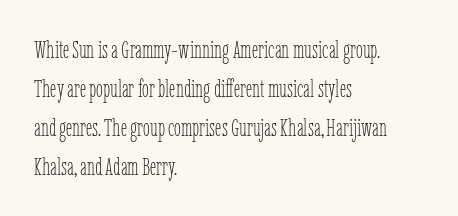
{"italic": "no", "bold": "no", "underline": "no", "align": "left", "line_spacing": "normal", "line_spacing_ratio": 1.56, "letter_spacing": "normal", "letter_spacing_em": 0.0, "glyph_px": 25}
